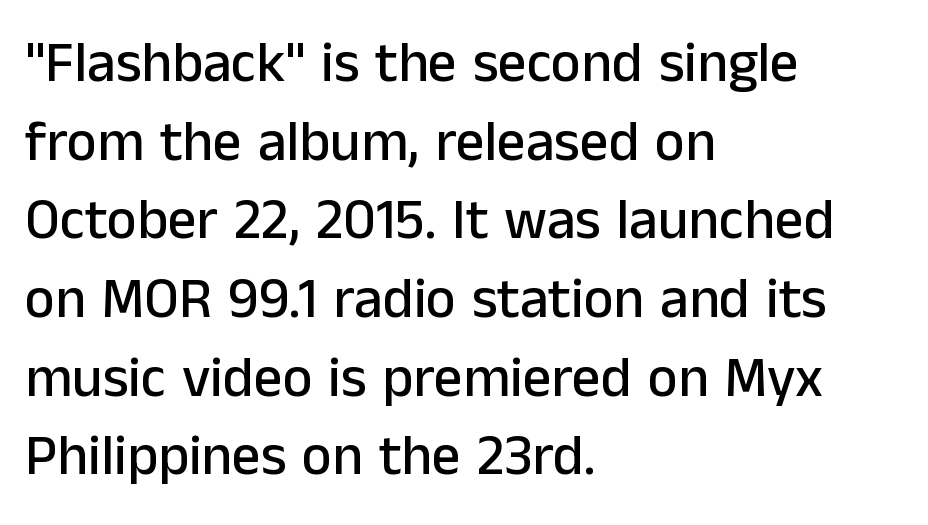
Only glyphs here, with clear space below each row. The line texture is even and compact thanks to regular tracking. A typesetter would call this proportional, since set widths differ per character. The type sits square on the baseline with zero lean.
